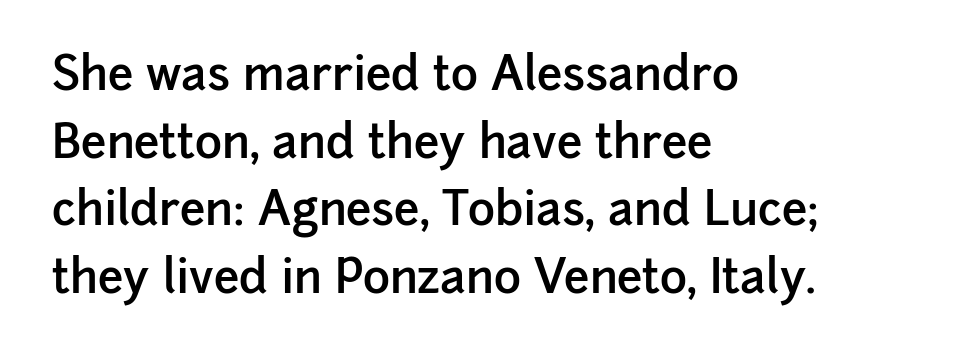
Spacing verdict: proportional, widths tailored to each character. Quick note: not italic, upright. Does the copy run flush right? No — it runs flush left. The characters display no serif detailing; their extremities are plain. Letters rest on an invisible, unmarked baseline. Firm but not heavy-handed strokes: this text is semibold.
